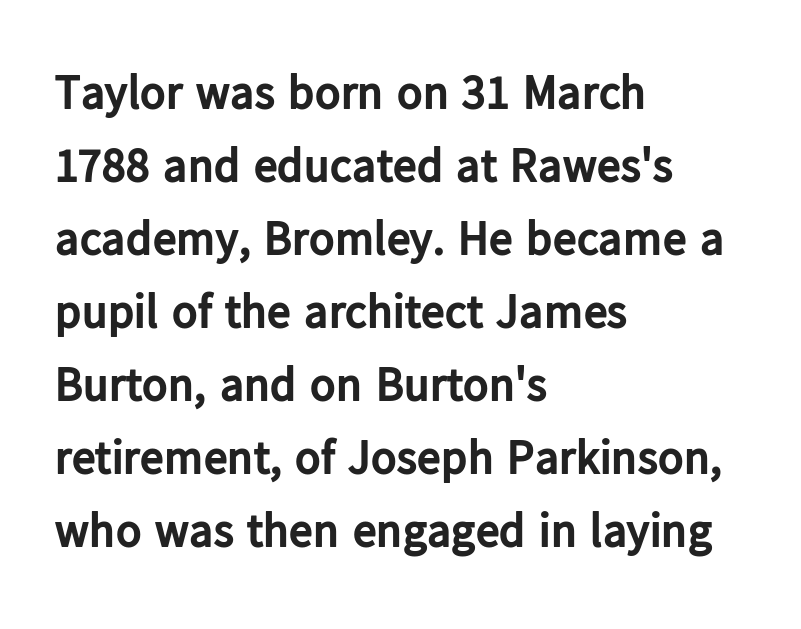
Think of a printed novel: that variable character pitch is what you see here. Rule under the text: the space is simply empty. The type is set solid horizontally, with unmodified tracking. Notice how thick the strokes are: this is what a full bold looks like.
